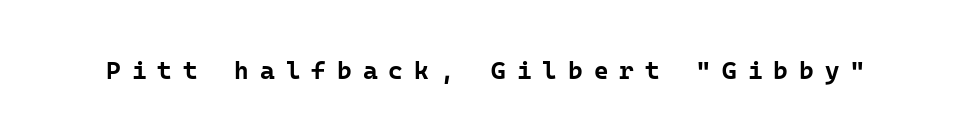
{"italic": "no", "bold": "yes", "underline": "no", "letter_spacing": "wide", "letter_spacing_em": 0.44, "glyph_px": 25}
